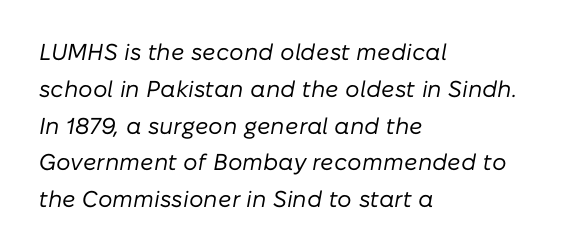
Q: Is the text bold? A: No.
Q: Is the text italic (slanted)? A: Yes, it leans right by about 10 degrees.
Q: Is the text underlined? A: No.
Q: How is the paragraph aligned? A: Left-aligned.
Q: Is the spacing between letters normal or unusually wide? A: Normal.
Q: Is the spacing between lines tight, normal or loose? A: Normal.
